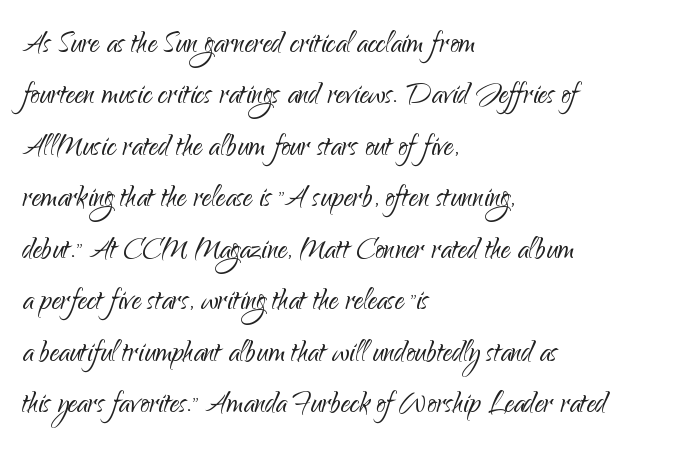
{"serif": "no", "bold": "no", "weight": "light", "width": "normal", "stroke_contrast": "low", "x_height": "small", "monospaced": "no", "underline": "no", "align": "left", "line_spacing": "normal", "line_spacing_ratio": 1.39, "letter_spacing": "normal", "letter_spacing_em": 0.0, "glyph_px": 37}
